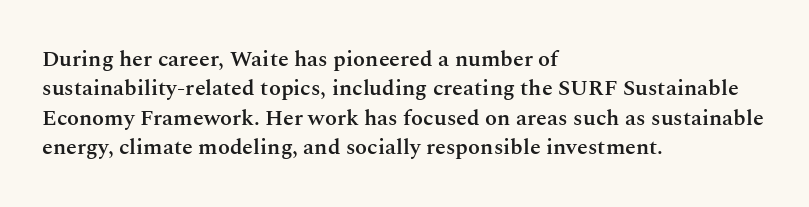
The image shows 22 px text type, upright; set left-aligned, normal line spacing (1.33x), normal letter spacing, not underlined.
